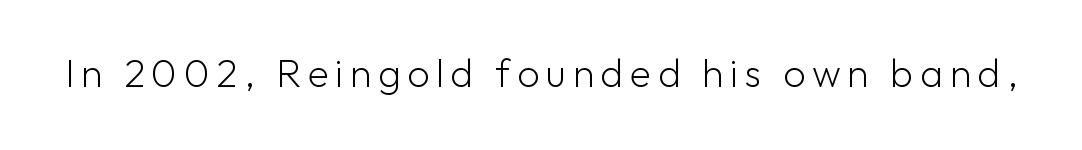
The image shows 39 px light sans-serif type, upright; set not underlined; low stroke contrast and a medium x-height.
